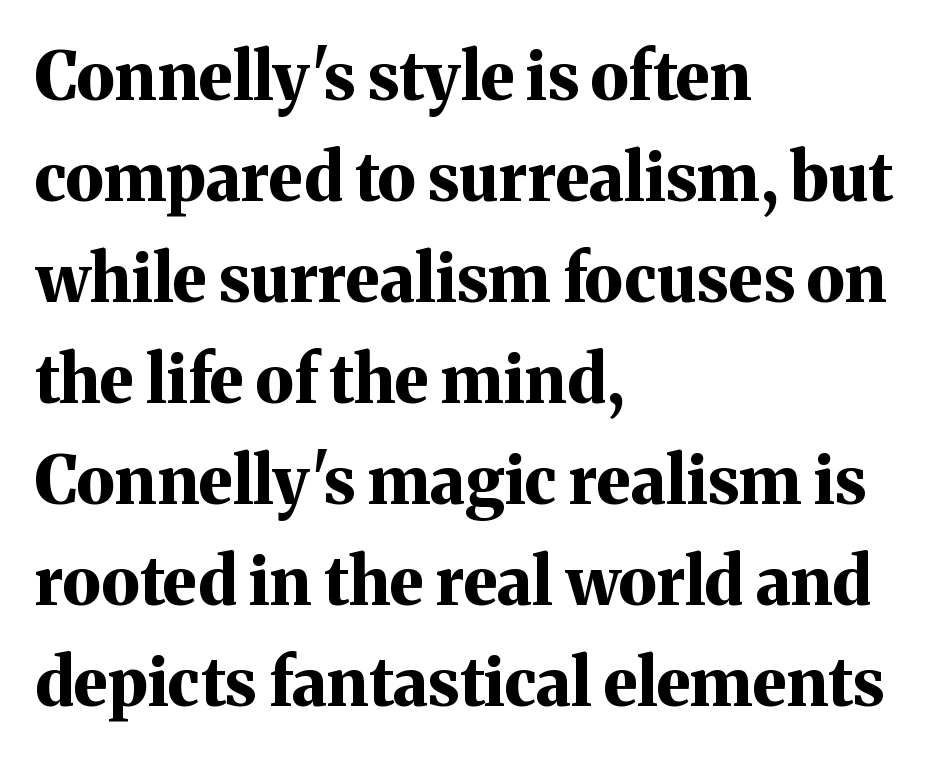
Where is the straight margin? On the left. Words appear dense and cohesive because spacing is normal. The strip under each line holds only bare page. Vertical strokes here are truly vertical.
